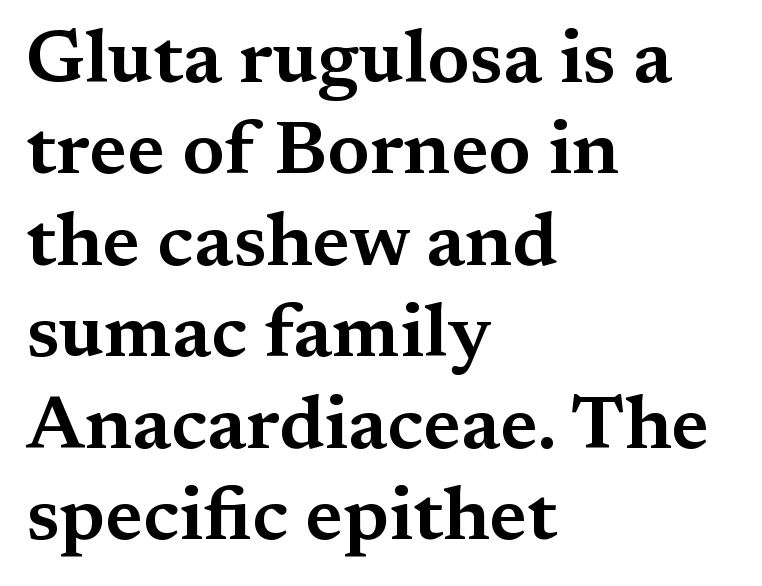
{"serif": "yes", "italic": "no", "width": "wide", "stroke_contrast": "medium", "x_height": "medium", "monospaced": "no", "underline": "no", "align": "left", "line_spacing_ratio": 1.22, "letter_spacing": "normal", "letter_spacing_em": 0.0, "glyph_px": 75}
